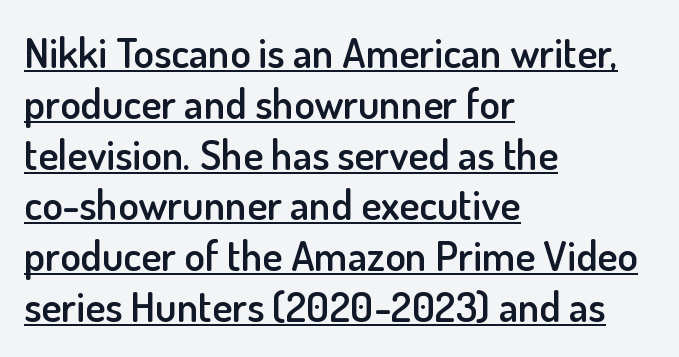
{"serif": "no", "italic": "no", "bold": "semi", "weight": "semibold", "width": "normal", "stroke_contrast": "low", "x_height": "small", "monospaced": "no", "underline": "yes", "align": "left", "line_spacing_ratio": 1.21, "letter_spacing": "normal", "letter_spacing_em": 0.0, "glyph_px": 42}
